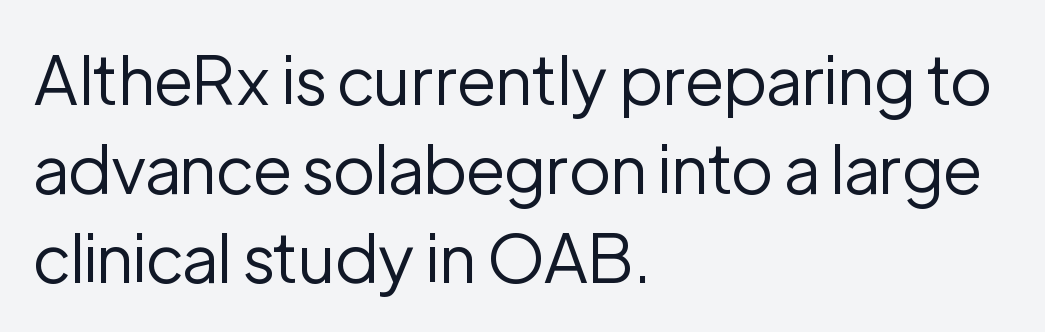
{"serif": "no", "italic": "no", "bold": "no", "weight": "regular", "width": "normal", "stroke_contrast": "low", "x_height": "medium", "monospaced": "no", "underline": "no", "align": "left", "line_spacing": "normal", "line_spacing_ratio": 1.33, "letter_spacing": "normal", "letter_spacing_em": 0.0, "glyph_px": 67}
